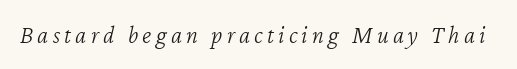
Q: Is the text bold? A: No.
Q: Is the text italic (slanted)? A: Yes, it leans right by about 12 degrees.
Q: Is the text underlined? A: No.
